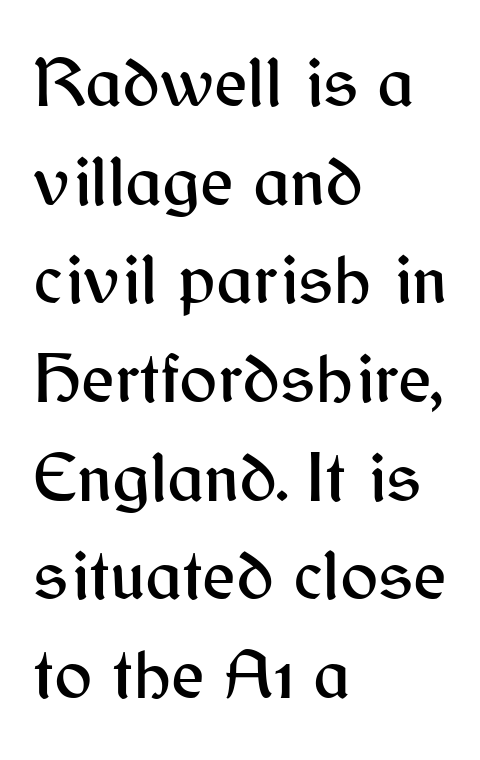
The image shows 71 px sans-serif type, upright; set left-aligned, normal line spacing (1.39x), normal letter spacing, not underlined; medium stroke contrast and a medium x-height.
